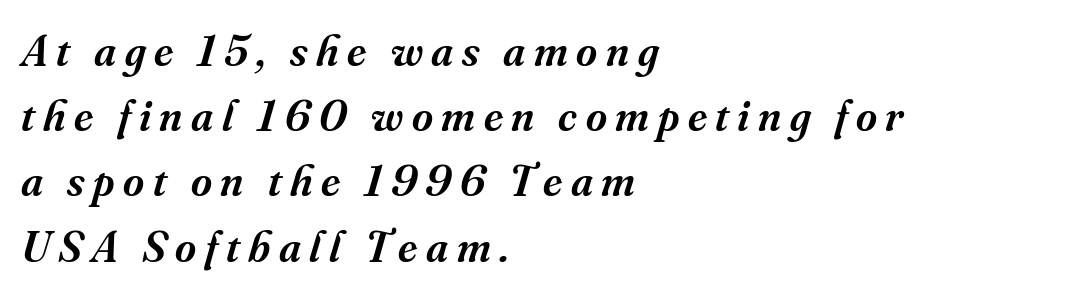
Q: Is the text bold? A: Semi-bold.
Q: Is the text italic (slanted)? A: Yes, it leans right by about 16 degrees.
Q: Is the typeface a serif or a sans-serif typeface? A: Serif.
Q: Is the text underlined? A: No.
Q: How is the paragraph aligned? A: Left-aligned.
Q: Is the spacing between lines tight, normal or loose? A: Normal.
Q: Width (condensed, normal, or wide)? A: Normal.
Q: Stroke contrast? A: Medium.
Q: x-height? A: Small.
Q: Monospaced? A: No.
